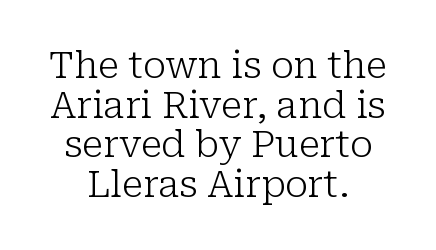
The letters advance in unequal steps, a hallmark of proportional type. The block of text is dense from top to bottom, with scant space between rows. Style check: upright. The type family on display is of the serif kind.
